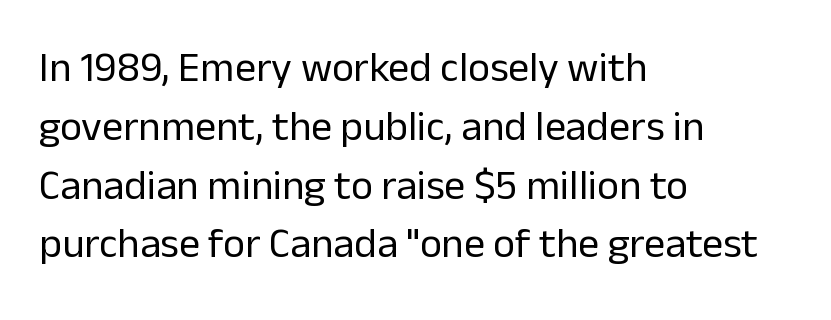
The image shows 42 px regular-weight sans-serif type, upright; set left-aligned, normal line spacing (1.4x), normal letter spacing, not underlined; low stroke contrast and a medium x-height.
